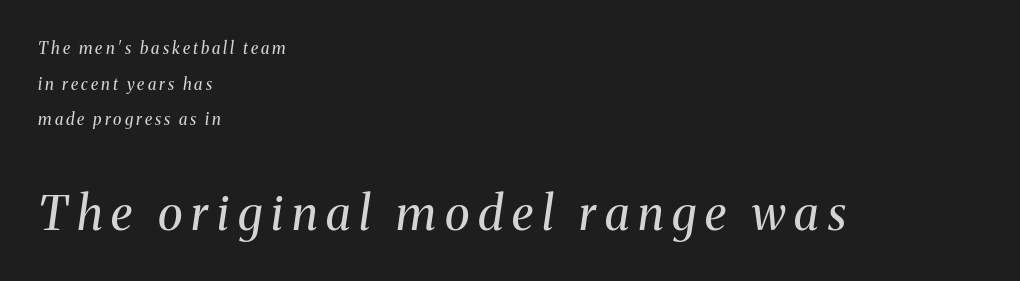
Q: Is the text bold? A: No.
Q: Is the text italic (slanted)? A: Yes, it leans right by about 8 degrees.
Q: Is the typeface a serif or a sans-serif typeface? A: Serif.
Q: Is the text underlined? A: No.
Q: How is the paragraph aligned? A: Left-aligned.
Q: Is the spacing between lines tight, normal or loose? A: Loose.
Q: Which block of text is set in a larger size, the first (top) or the second (bottom)? A: The second (bottom) one.
Q: Width (condensed, normal, or wide)? A: Normal.
Q: Stroke contrast? A: Medium.
Q: x-height? A: Medium.
Q: Monospaced? A: No.
